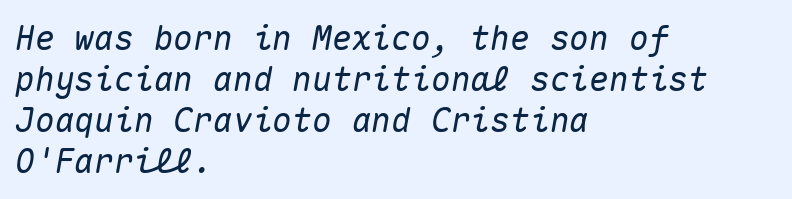
Q: Is the text italic (slanted)? A: Yes, it leans right by about 10 degrees.
Q: Is the text underlined? A: No.
Q: How is the paragraph aligned? A: Left-aligned.
Q: Is the spacing between letters normal or unusually wide? A: Normal.
Q: Width (condensed, normal, or wide)? A: Normal.
Q: Stroke contrast? A: Medium.
Q: x-height? A: Medium.
Q: Monospaced? A: Yes.
